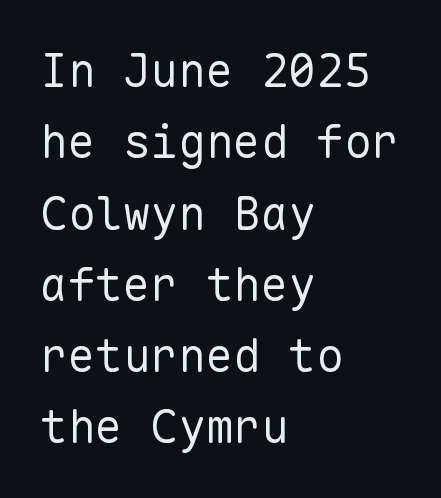
{"serif": "no", "italic": "no", "bold": "no", "weight": "regular", "width": "normal", "stroke_contrast": "low", "x_height": "medium", "monospaced": "yes", "underline": "no", "align": "left", "line_spacing": "normal", "line_spacing_ratio": 1.55, "letter_spacing": "normal", "letter_spacing_em": 0.0, "glyph_px": 46}
